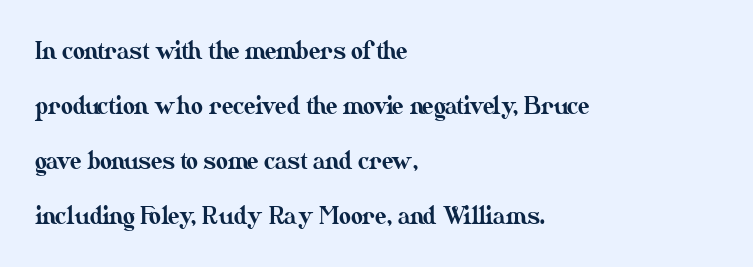
Q: Is the text italic (slanted)? A: No, it is upright.
Q: Is the text underlined? A: No.
Q: How is the paragraph aligned? A: Left-aligned.
Q: Is the spacing between letters normal or unusually wide? A: Normal.
Q: Is the spacing between lines tight, normal or loose? A: Loose.
